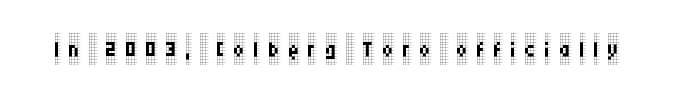
{"serif": "yes", "italic": "no", "bold": "no", "weight": "regular", "width": "condensed", "stroke_contrast": "low", "x_height": "large", "monospaced": "no", "underline": "no", "letter_spacing": "wide", "letter_spacing_em": 0.28, "glyph_px": 31}
